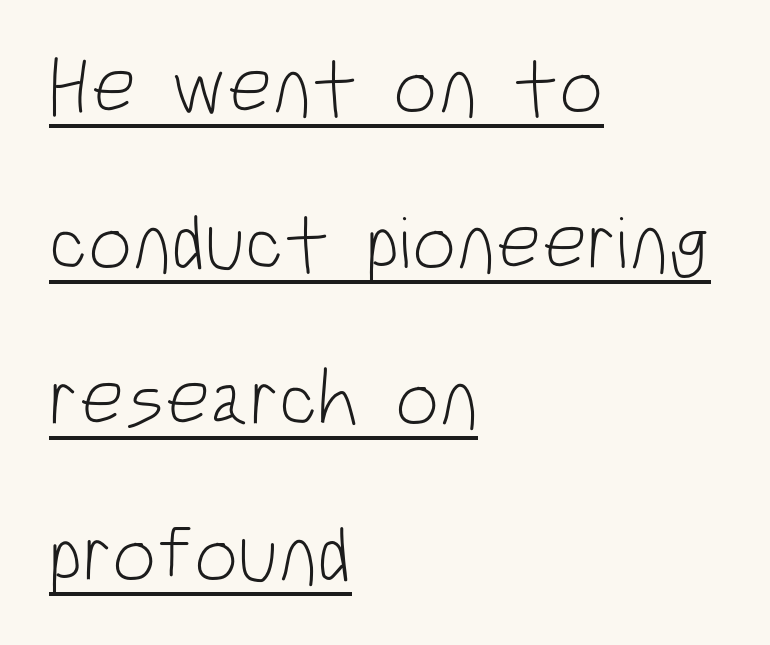
Q: Is the text bold? A: No.
Q: Is the text italic (slanted)? A: No, it is upright.
Q: Is the typeface a serif or a sans-serif typeface? A: Sans-serif.
Q: Is the text underlined? A: Yes.
Q: How is the paragraph aligned? A: Left-aligned.
Q: Is the spacing between letters normal or unusually wide? A: Normal.
Q: Is the spacing between lines tight, normal or loose? A: Loose.
Q: Width (condensed, normal, or wide)? A: Condensed.
Q: Stroke contrast? A: Low.
Q: x-height? A: Large.
Q: Monospaced? A: No.
